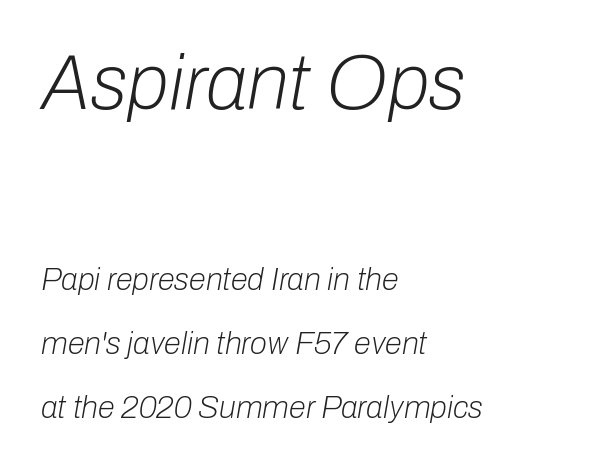
The first block has been scaled up relative to the second. The rendering anchors every line to the left-hand side. The face used here is proportionally spaced, like ordinary book or web type. This sample uses an oblique cut, with every glyph tilted off the vertical. No chunkiness to these letters — they're not bold.
